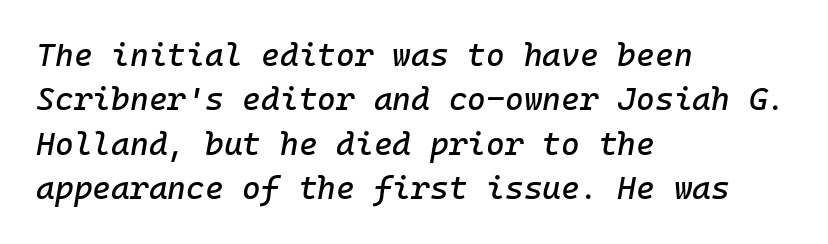
{"italic": "yes", "lean": "right", "slant_degrees": 10, "width": "normal", "stroke_contrast": "low", "x_height": "medium", "monospaced": "yes", "underline": "no", "align": "left", "line_spacing": "normal", "line_spacing_ratio": 1.39, "letter_spacing": "normal", "letter_spacing_em": 0.0, "glyph_px": 32}
